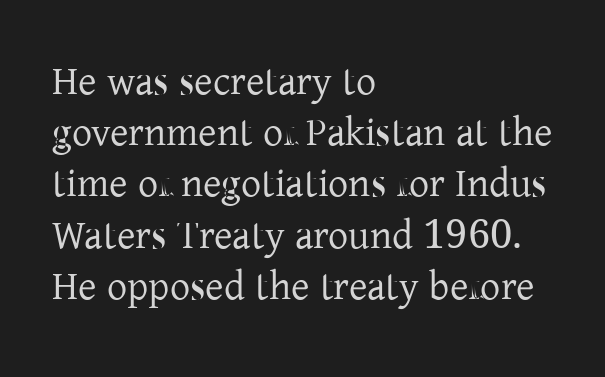
The image shows 40 px regular-weight serif type, upright; set left-aligned, normal line spacing (1.28x), normal letter spacing, not underlined; low stroke contrast and a medium x-height.
